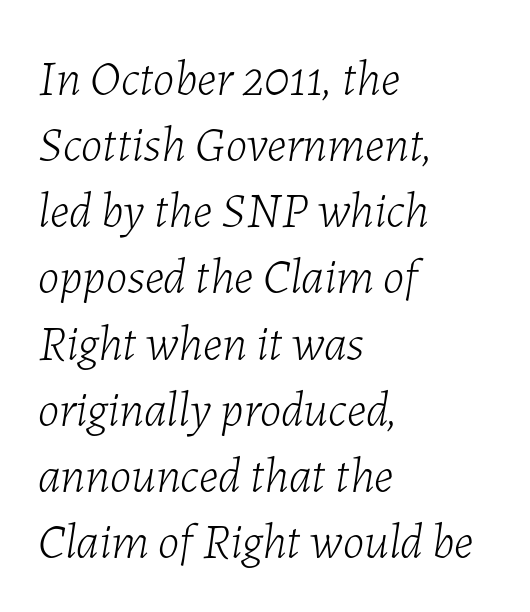
The image shows 49 px light type, italic (leaning right); set left-aligned, normal line spacing (1.35x), normal letter spacing, not underlined; low stroke contrast and a medium x-height.
